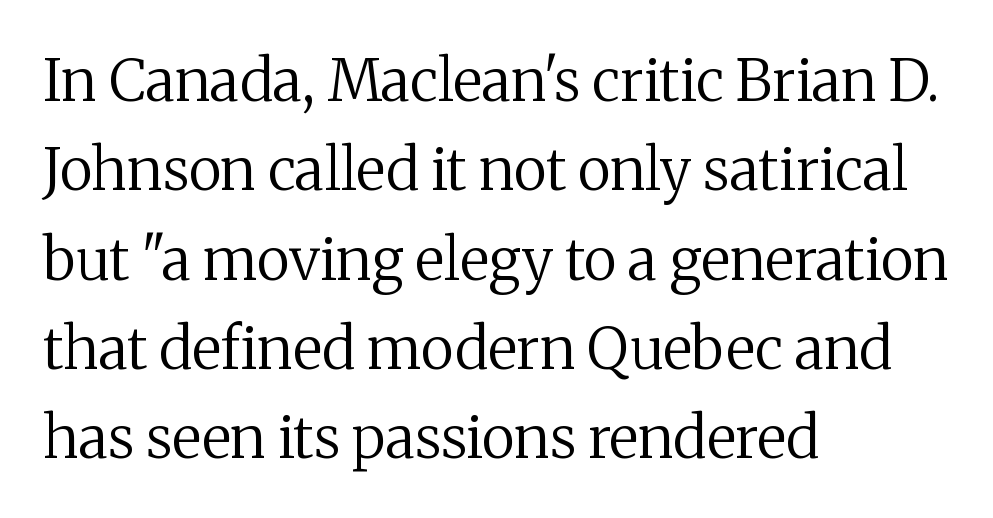
Q: Is the text bold? A: No.
Q: Is the text italic (slanted)? A: No, it is upright.
Q: Is the typeface a serif or a sans-serif typeface? A: Serif.
Q: Is the text underlined? A: No.
Q: How is the paragraph aligned? A: Left-aligned.
Q: Is the spacing between letters normal or unusually wide? A: Normal.
Q: Is the spacing between lines tight, normal or loose? A: Normal.
Q: Width (condensed, normal, or wide)? A: Normal.
Q: Stroke contrast? A: Medium.
Q: x-height? A: Medium.
Q: Monospaced? A: No.
